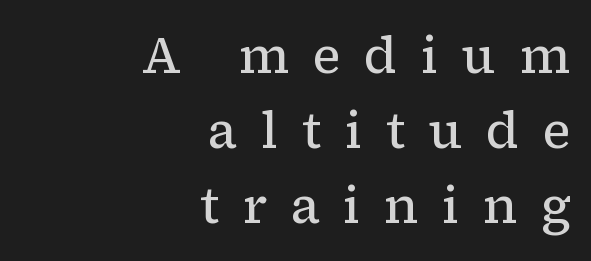
The image shows 51 px regular-weight serif type, upright; set right-aligned, normal line spacing (1.47x), unusually wide letter spacing (+0.45 em), not underlined; low stroke contrast and a medium x-height.
